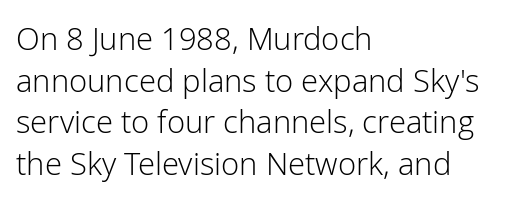
The type is set solid horizontally, with unmodified tracking. Weight: regular or lighter. A student would call this left alignment; a typographer would say flush left, rag right. Observe the absence of serifs on each vertical stroke in this sample. Ordinary non-slanted type is in use. The letters advance in unequal steps, a hallmark of proportional type.
